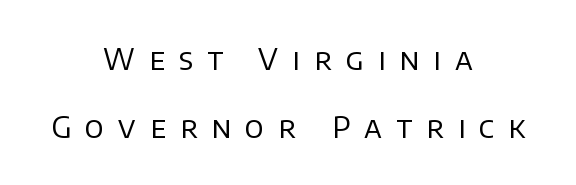
Q: Is the text bold? A: No.
Q: Is the text italic (slanted)? A: No, it is upright.
Q: Is the typeface a serif or a sans-serif typeface? A: Sans-serif.
Q: Is the text underlined? A: No.
Q: How is the paragraph aligned? A: Centered.
Q: Is the spacing between letters normal or unusually wide? A: Unusually wide.
Q: Is the spacing between lines tight, normal or loose? A: Loose.
Q: Width (condensed, normal, or wide)? A: Normal.
Q: Stroke contrast? A: Low.
Q: x-height? A: Large.
Q: Monospaced? A: No.
